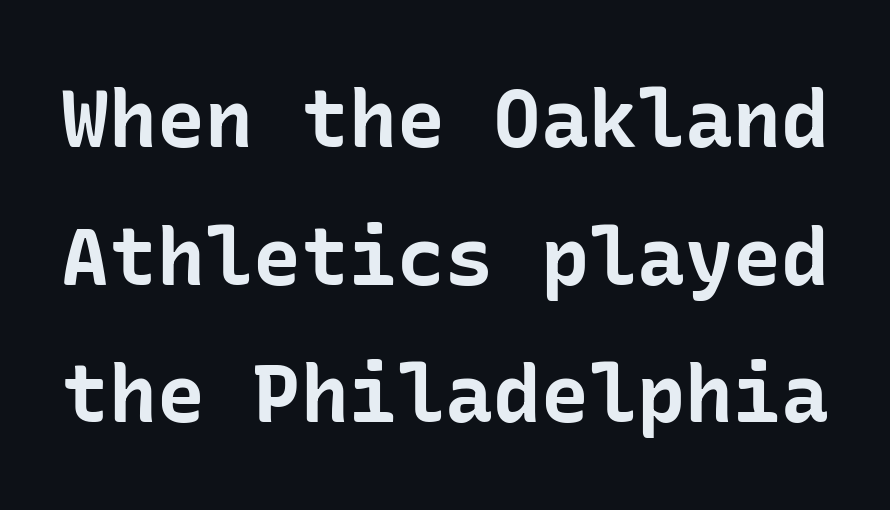
{"serif": "no", "italic": "no", "bold": "yes", "weight": "bold", "width": "normal", "stroke_contrast": "low", "x_height": "medium", "underline": "no", "line_spacing_ratio": 1.72, "letter_spacing": "normal", "letter_spacing_em": 0.0, "glyph_px": 80}
